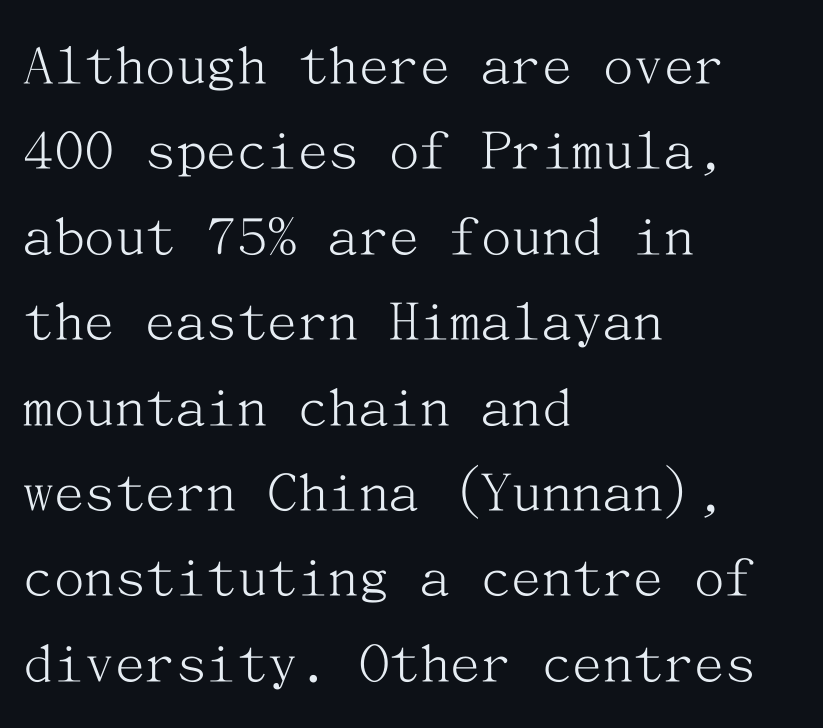
{"serif": "yes", "italic": "no", "bold": "no", "weight": "light", "width": "normal", "stroke_contrast": "medium", "x_height": "medium", "underline": "no", "align": "left", "line_spacing": "normal", "line_spacing_ratio": 1.4, "letter_spacing": "normal", "letter_spacing_em": 0.0, "glyph_px": 61}
